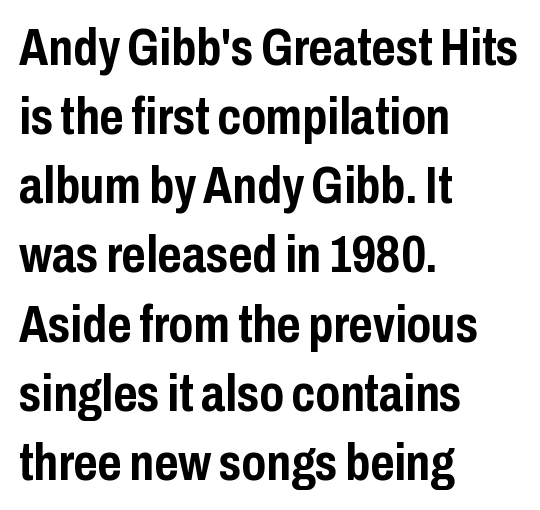
{"serif": "no", "italic": "no", "bold": "yes", "weight": "semibold", "width": "condensed", "stroke_contrast": "low", "x_height": "medium", "monospaced": "no", "underline": "no", "align": "left", "line_spacing": "normal", "line_spacing_ratio": 1.33, "letter_spacing": "normal", "letter_spacing_em": 0.0, "glyph_px": 52}
